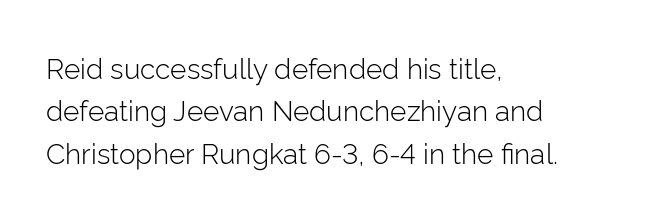
{"serif": "no", "italic": "no", "bold": "no", "weight": "light", "width": "normal", "stroke_contrast": "low", "x_height": "medium", "monospaced": "no", "underline": "no", "align": "left", "line_spacing": "normal", "line_spacing_ratio": 1.51, "letter_spacing": "normal", "letter_spacing_em": 0.0, "glyph_px": 28}
